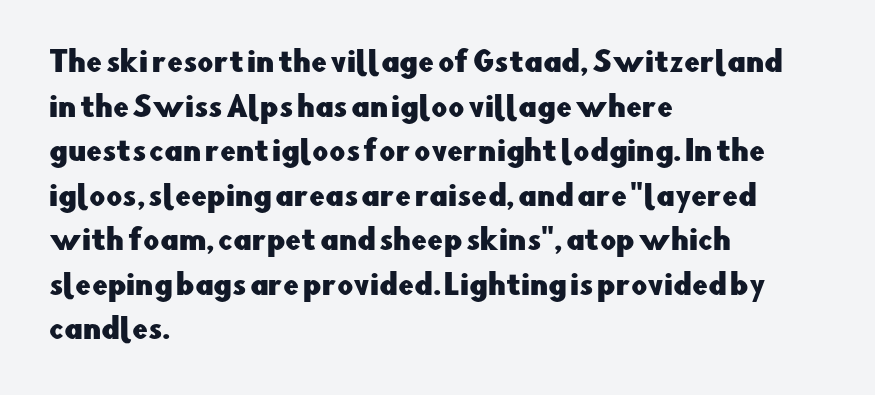
A typesetter would label this face a sans. Proportional: the letters do not fall into vertical columns. The paragraph has a hard left edge and a soft right edge. The words here are not underlined. Ascenders rise straight up at ninety degrees.
